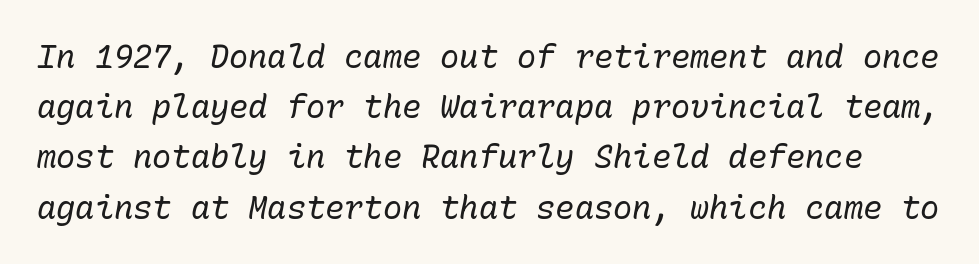
The image shows 32 px regular-weight type, italic (leaning right), monospaced; set normal line spacing (1.57x), normal letter spacing, not underlined; low stroke contrast and a medium x-height.
